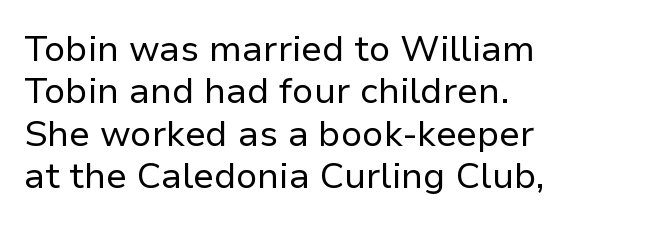
Q: Is the text bold? A: No.
Q: Is the text italic (slanted)? A: No, it is upright.
Q: Is the typeface a serif or a sans-serif typeface? A: Sans-serif.
Q: Is the text underlined? A: No.
Q: How is the paragraph aligned? A: Left-aligned.
Q: Is the spacing between letters normal or unusually wide? A: Normal.
Q: Width (condensed, normal, or wide)? A: Normal.
Q: Stroke contrast? A: Low.
Q: x-height? A: Medium.
Q: Monospaced? A: No.
